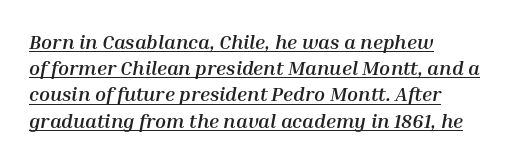
Q: Is the text bold? A: Yes.
Q: Is the text italic (slanted)? A: Yes, it leans right by about 10 degrees.
Q: Is the text underlined? A: Yes.
Q: How is the paragraph aligned? A: Left-aligned.
Q: Is the spacing between letters normal or unusually wide? A: Normal.
Q: Is the spacing between lines tight, normal or loose? A: Normal.
